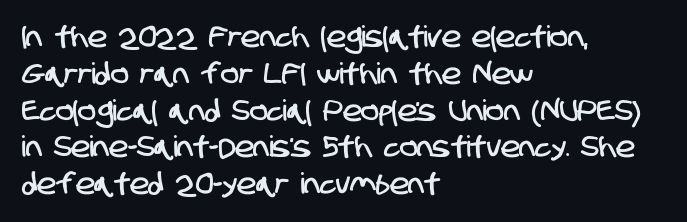
The letters advance in unequal steps, a hallmark of proportional type. Spacing between characters is what you'd get straight out of the box. Nobody drew a line under any word here. A classic flush-left, rag-right setting is used for this passage. These lines are composed in type without serifs. How would I describe the line gaps? Plain and ordinary.
